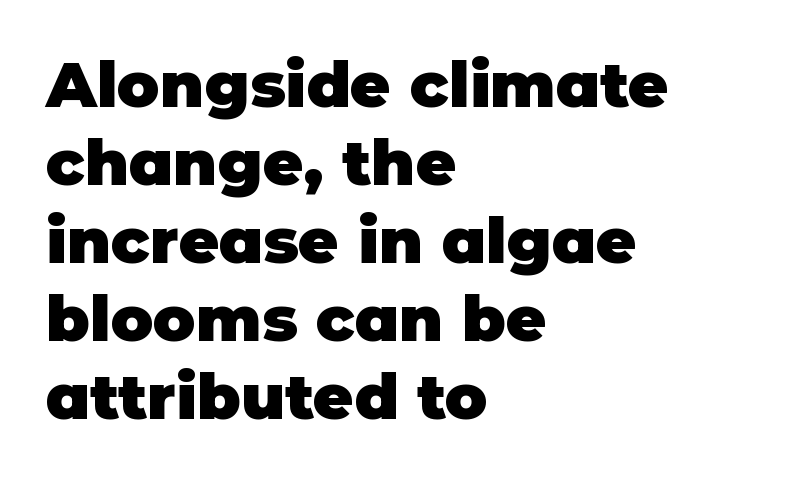
Q: Is the text bold? A: Yes.
Q: Is the text italic (slanted)? A: No, it is upright.
Q: Is the typeface a serif or a sans-serif typeface? A: Sans-serif.
Q: Is the text underlined? A: No.
Q: How is the paragraph aligned? A: Left-aligned.
Q: Is the spacing between letters normal or unusually wide? A: Normal.
Q: Width (condensed, normal, or wide)? A: Normal.
Q: Stroke contrast? A: Low.
Q: x-height? A: Large.
Q: Monospaced? A: No.
